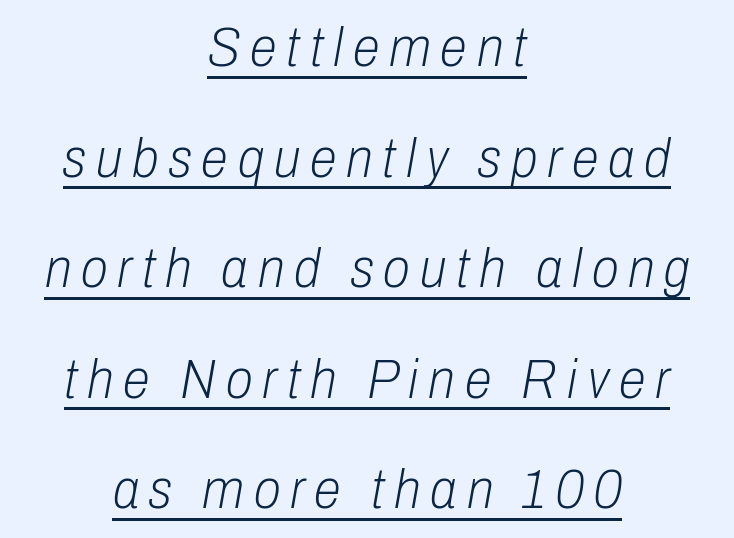
The image shows 55 px light, condensed type, italic (leaning right); set centered, loose line spacing (2.01x), underlined; low stroke contrast and a medium x-height.
